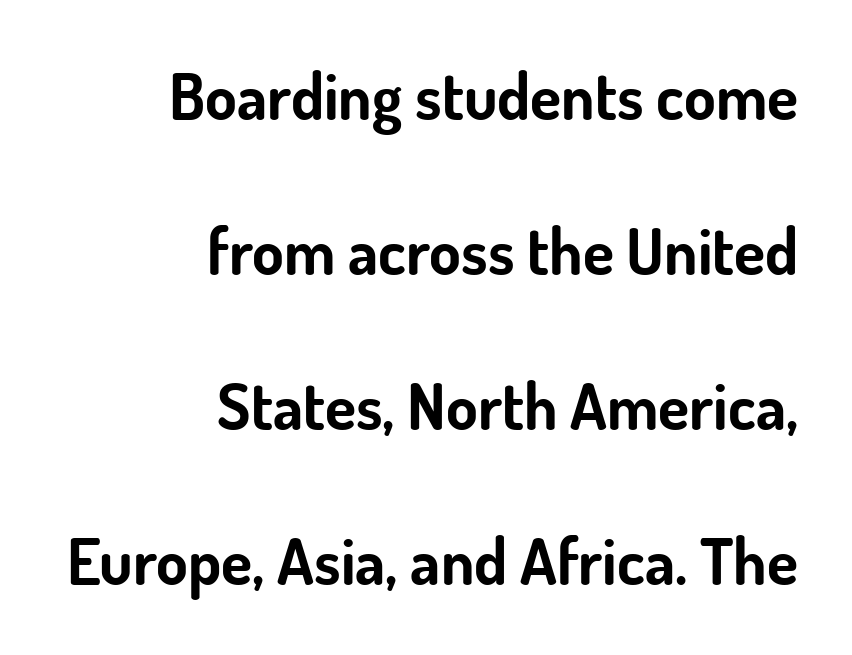
The typography opts for an upright posture over an oblique one. Each word holds together tightly as a unit, with standard inter-letter gaps. The specimen omits any rule beneath the text block's lines. Character widths vary here, with narrow letters taking less room than wide ones.
